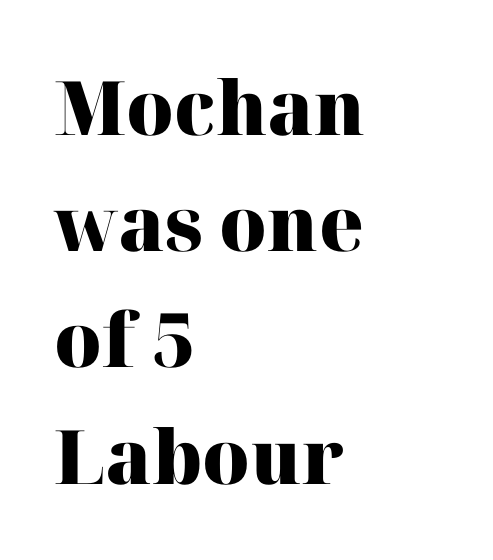
{"serif": "yes", "italic": "no", "bold": "yes", "weight": "heavy", "width": "normal", "stroke_contrast": "high", "x_height": "medium", "monospaced": "no", "underline": "no", "align": "left", "line_spacing": "normal", "line_spacing_ratio": 1.55, "letter_spacing": "normal", "letter_spacing_em": 0.0, "glyph_px": 75}
